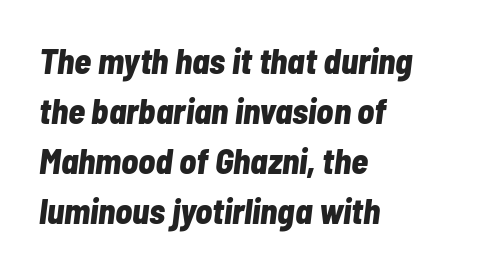
The image shows 35 px bold, condensed type, italic (leaning right); set left-aligned, normal line spacing (1.43x), normal letter spacing, not underlined; low stroke contrast and a medium x-height.
